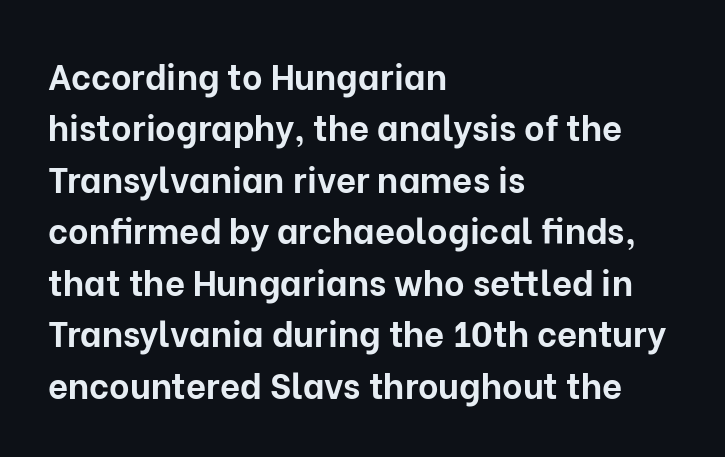
The line texture is even and compact thanks to regular tracking. A typesetter would mark this as roman, not italic. Looks like regular typesetting: each glyph gets only the width it needs. The designer left line spacing at the default. Set as a true bold cut, around the 700 mark. Plain, unruled lines of type.
